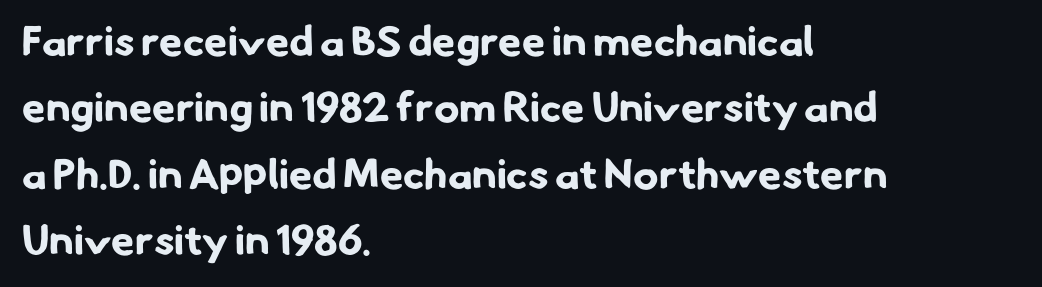
{"serif": "no", "bold": "yes", "weight": "bold", "width": "normal", "stroke_contrast": "low", "x_height": "small", "monospaced": "no", "underline": "no", "align": "left", "line_spacing": "normal", "line_spacing_ratio": 1.58, "letter_spacing": "normal", "letter_spacing_em": 0.0, "glyph_px": 42}
